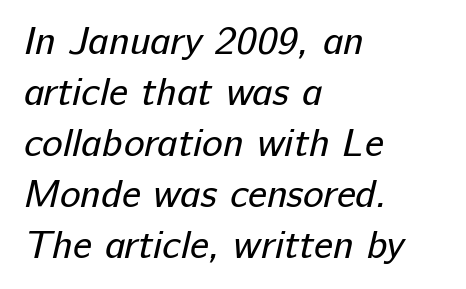
Q: Is the text bold? A: No.
Q: Is the typeface a serif or a sans-serif typeface? A: Sans-serif.
Q: Is the text underlined? A: No.
Q: How is the paragraph aligned? A: Left-aligned.
Q: Is the spacing between letters normal or unusually wide? A: Normal.
Q: Is the spacing between lines tight, normal or loose? A: Normal.
Q: Width (condensed, normal, or wide)? A: Normal.
Q: Stroke contrast? A: Low.
Q: x-height? A: Medium.
Q: Monospaced? A: No.
